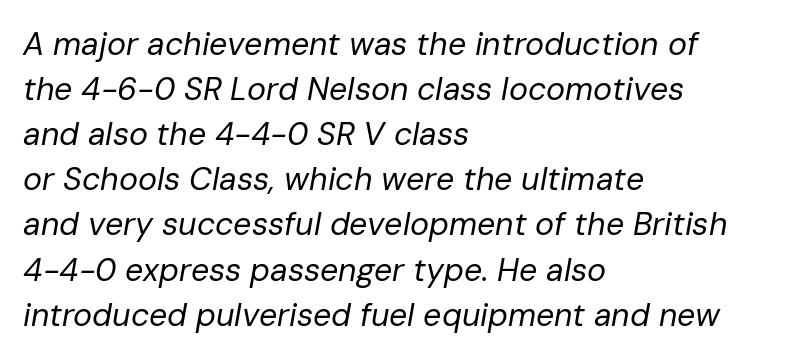
{"italic": "yes", "lean": "right", "slant_degrees": 10, "bold": "no", "weight": "regular", "width": "normal", "stroke_contrast": "low", "x_height": "medium", "monospaced": "no", "underline": "no", "align": "left", "line_spacing": "normal", "line_spacing_ratio": 1.41, "letter_spacing": "normal", "letter_spacing_em": 0.0, "glyph_px": 32}
